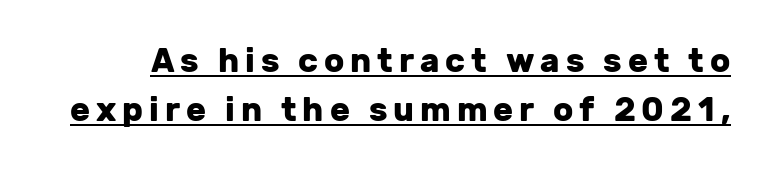
These characters rest on top of a visible drawn line. Notice how descenders clear the ascenders below comfortably — that's standard leading. This sample uses an upright cut, with every glyph sitting square on the baseline. This is sans-serif lettering, the kind often seen on screens and signage. The letters are bold, with thick, heavy strokes. The face used here is proportionally spaced, like ordinary book or web type.
